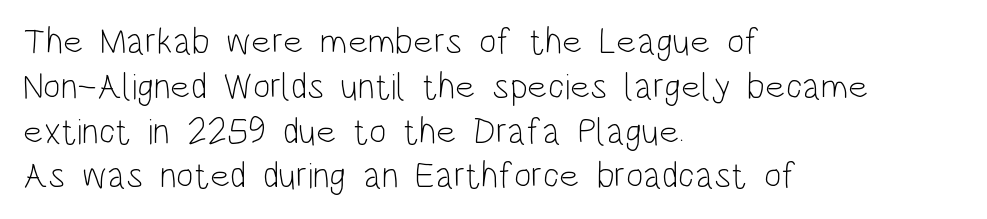
Q: Is the text bold? A: No.
Q: Is the text italic (slanted)? A: No, it is upright.
Q: Is the typeface a serif or a sans-serif typeface? A: Sans-serif.
Q: Is the text underlined? A: No.
Q: How is the paragraph aligned? A: Left-aligned.
Q: Is the spacing between letters normal or unusually wide? A: Normal.
Q: Width (condensed, normal, or wide)? A: Condensed.
Q: Stroke contrast? A: Low.
Q: x-height? A: Large.
Q: Monospaced? A: No.
